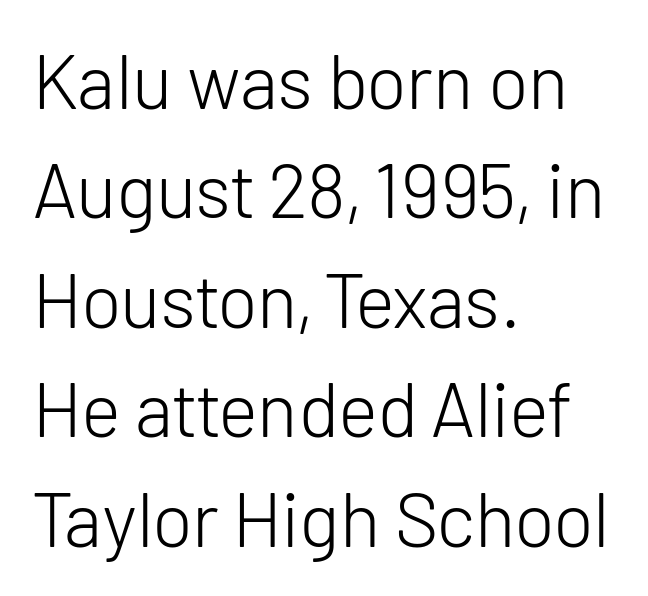
{"serif": "no", "italic": "no", "bold": "no", "weight": "light", "width": "normal", "stroke_contrast": "low", "x_height": "medium", "monospaced": "no", "underline": "no", "align": "left", "line_spacing": "normal", "line_spacing_ratio": 1.44, "letter_spacing": "normal", "letter_spacing_em": 0.0, "glyph_px": 76}
